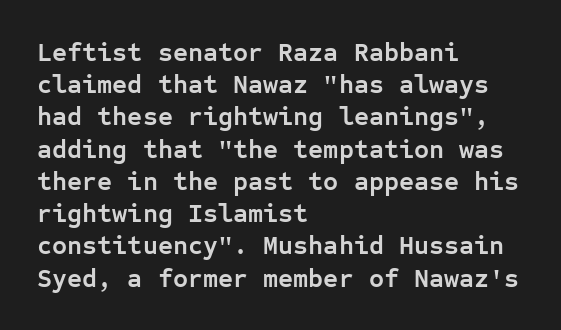
The image shows 26 px bold type, upright; set left-aligned, line spacing 1.24x, normal letter spacing, not underlined.
